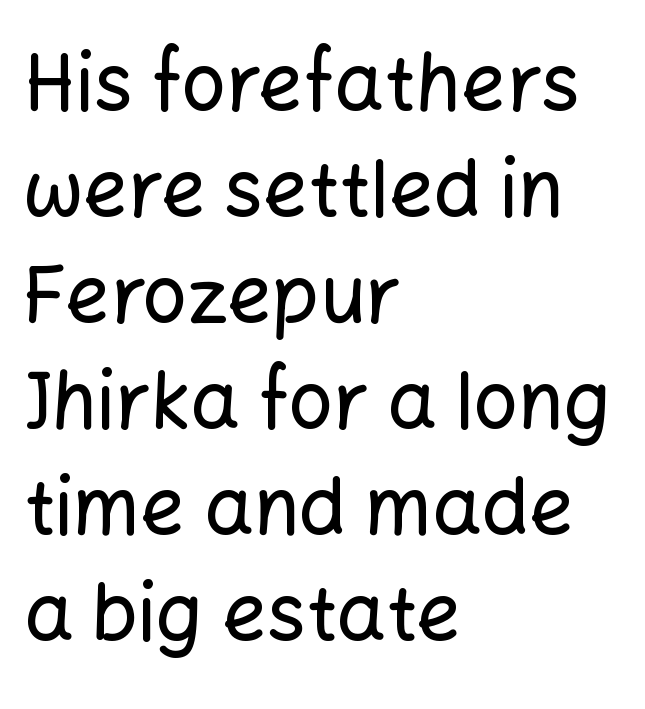
{"serif": "no", "italic": "no", "width": "normal", "stroke_contrast": "low", "x_height": "medium", "monospaced": "no", "underline": "no", "align": "left", "line_spacing": "normal", "line_spacing_ratio": 1.36, "letter_spacing": "normal", "letter_spacing_em": 0.0, "glyph_px": 78}
